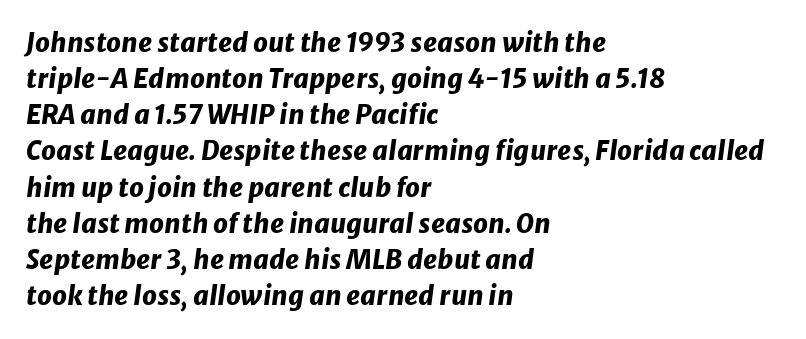
Typographic density is high because the face is bold. The space directly below the letters is spotless. Summary of vertical rhythm: regular, with standard interline spacing. Here the glyphs are tracked normally, forming tight word shapes.
